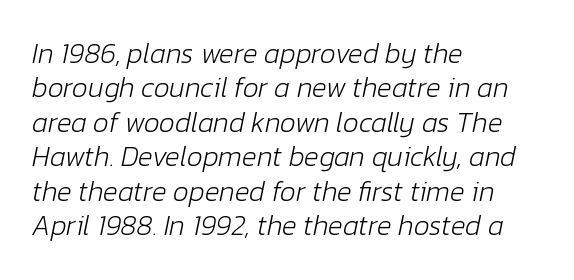
The image shows 28 px light type, italic (leaning right); set left-aligned, line spacing 1.23x, normal letter spacing, not underlined; low stroke contrast and a medium x-height.
